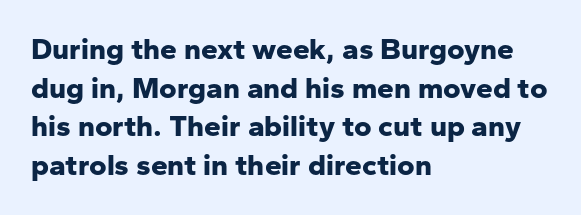
Q: Is the text bold? A: Yes.
Q: Is the text italic (slanted)? A: No, it is upright.
Q: Is the typeface a serif or a sans-serif typeface? A: Sans-serif.
Q: Is the text underlined? A: No.
Q: How is the paragraph aligned? A: Left-aligned.
Q: Is the spacing between letters normal or unusually wide? A: Normal.
Q: Is the spacing between lines tight, normal or loose? A: Normal.
Q: Width (condensed, normal, or wide)? A: Normal.
Q: Stroke contrast? A: Low.
Q: x-height? A: Medium.
Q: Monospaced? A: No.
